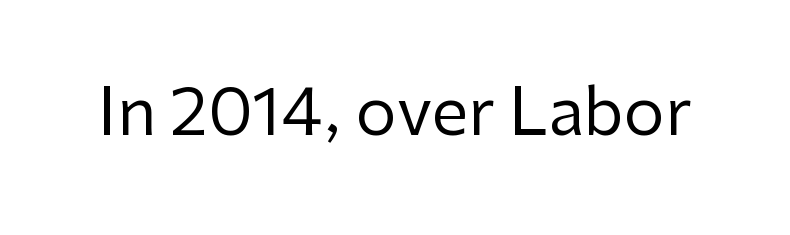
Q: Is the text bold? A: No.
Q: Is the text italic (slanted)? A: No, it is upright.
Q: Is the typeface a serif or a sans-serif typeface? A: Sans-serif.
Q: Is the text underlined? A: No.
Q: Is the spacing between letters normal or unusually wide? A: Normal.
Q: Width (condensed, normal, or wide)? A: Normal.
Q: Stroke contrast? A: Low.
Q: x-height? A: Medium.
Q: Monospaced? A: No.
